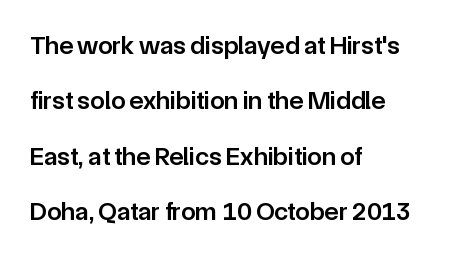
{"italic": "no", "bold": "semi", "underline": "no", "align": "left", "line_spacing": "loose", "line_spacing_ratio": 2.13, "letter_spacing": "normal", "letter_spacing_em": 0.0, "glyph_px": 26}
